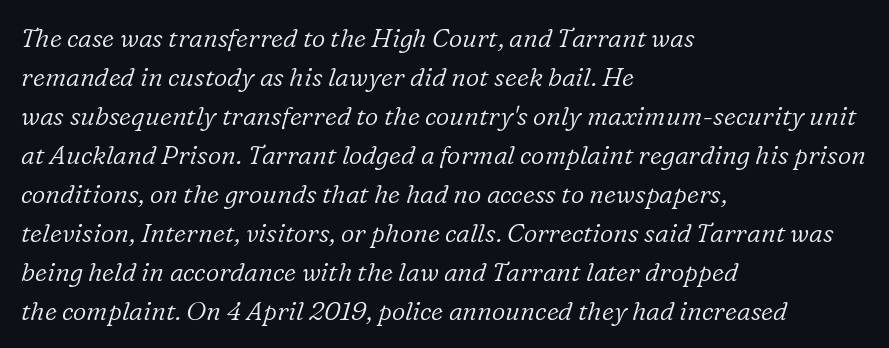
Q: Is the text bold? A: No.
Q: Is the text italic (slanted)? A: Yes, it leans right by about 16 degrees.
Q: Is the text underlined? A: No.
Q: How is the paragraph aligned? A: Left-aligned.
Q: Is the spacing between letters normal or unusually wide? A: Normal.
Q: Is the spacing between lines tight, normal or loose? A: Normal.
